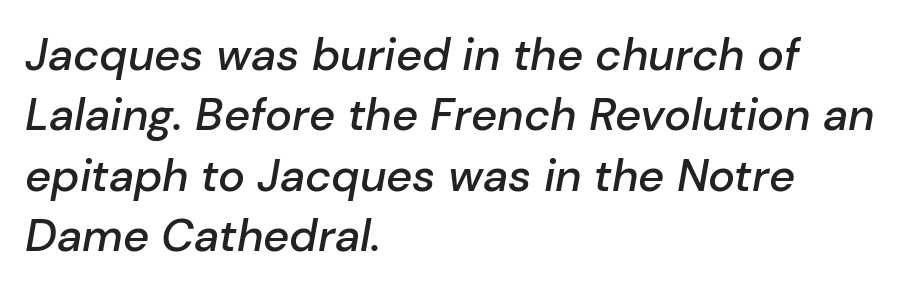
Q: Is the text bold? A: Semi-bold.
Q: Is the text italic (slanted)? A: Yes, it leans right by about 10 degrees.
Q: Is the text underlined? A: No.
Q: How is the paragraph aligned? A: Left-aligned.
Q: Is the spacing between letters normal or unusually wide? A: Normal.
Q: Is the spacing between lines tight, normal or loose? A: Normal.
Q: Width (condensed, normal, or wide)? A: Normal.
Q: Stroke contrast? A: Low.
Q: x-height? A: Medium.
Q: Monospaced? A: No.
